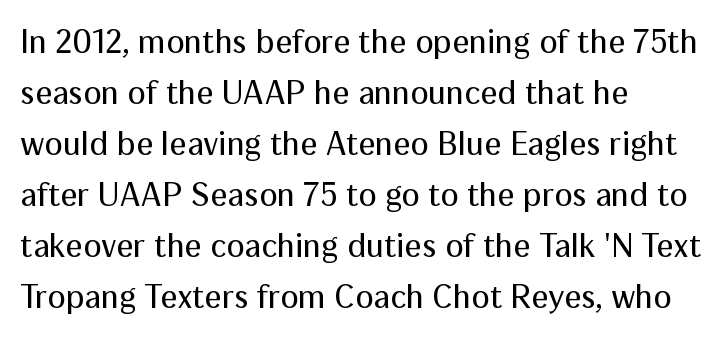
Q: Is the text bold? A: No.
Q: Is the text italic (slanted)? A: No, it is upright.
Q: Is the typeface a serif or a sans-serif typeface? A: Sans-serif.
Q: Is the text underlined? A: No.
Q: How is the paragraph aligned? A: Left-aligned.
Q: Is the spacing between letters normal or unusually wide? A: Normal.
Q: Is the spacing between lines tight, normal or loose? A: Normal.
Q: Width (condensed, normal, or wide)? A: Normal.
Q: Stroke contrast? A: Medium.
Q: x-height? A: Medium.
Q: Monospaced? A: No.
